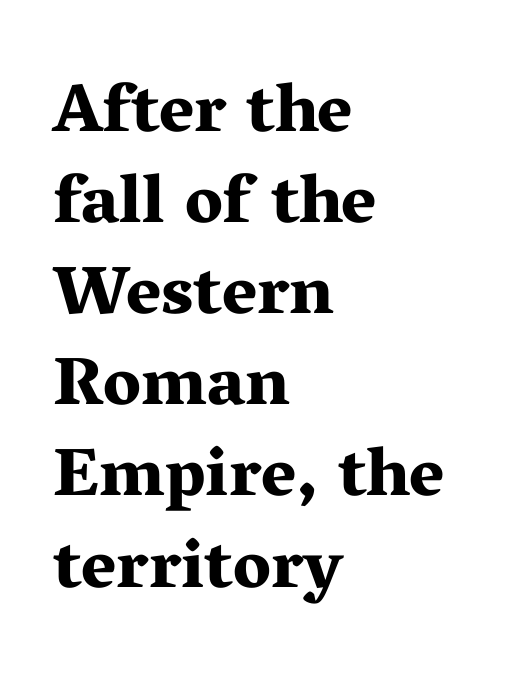
The lines in this sample share a left origin and differ only in where they stop. How would I describe the line gaps? Plain and ordinary. Each word holds together tightly as a unit, with standard inter-letter gaps. In terms of posture, this sample is upright. Each letter keeps its own natural width here, so spacing adapts to shape.
